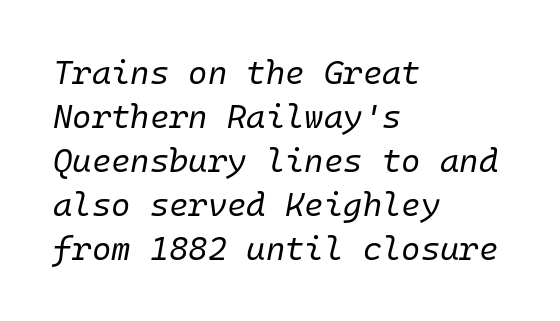
Q: Is the text bold? A: No.
Q: Is the text italic (slanted)? A: Yes, it leans right by about 10 degrees.
Q: Is the text underlined? A: No.
Q: How is the paragraph aligned? A: Left-aligned.
Q: Is the spacing between letters normal or unusually wide? A: Normal.
Q: Is the spacing between lines tight, normal or loose? A: Normal.
Q: Width (condensed, normal, or wide)? A: Normal.
Q: Stroke contrast? A: Low.
Q: x-height? A: Medium.
